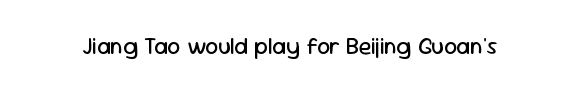
The type is set solid horizontally, with unmodified tracking. Words float on clear page, feet unadorned. A quiet, ordinary-to-light weight characterises the typeface. The type sits square on the baseline with zero lean.
